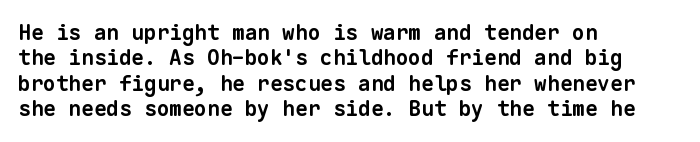
{"bold": "yes", "underline": "no", "align": "left", "line_spacing_ratio": 1.21, "letter_spacing": "normal", "letter_spacing_em": 0.0, "glyph_px": 21}
